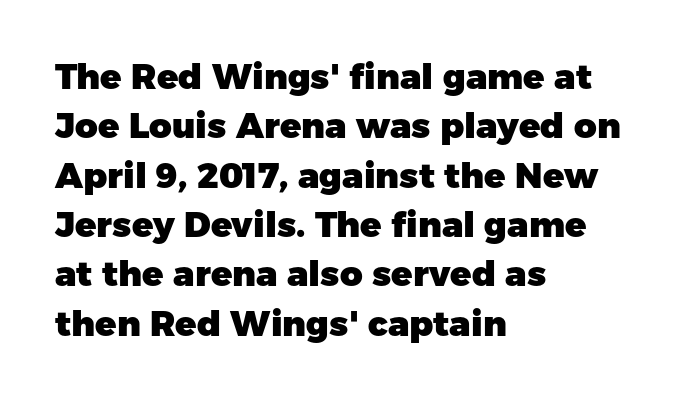
Q: Is the text bold? A: Yes.
Q: Is the text italic (slanted)? A: No, it is upright.
Q: Is the typeface a serif or a sans-serif typeface? A: Sans-serif.
Q: Is the text underlined? A: No.
Q: How is the paragraph aligned? A: Left-aligned.
Q: Is the spacing between letters normal or unusually wide? A: Normal.
Q: Is the spacing between lines tight, normal or loose? A: Normal.
Q: Width (condensed, normal, or wide)? A: Normal.
Q: Stroke contrast? A: Low.
Q: x-height? A: Medium.
Q: Monospaced? A: No.
